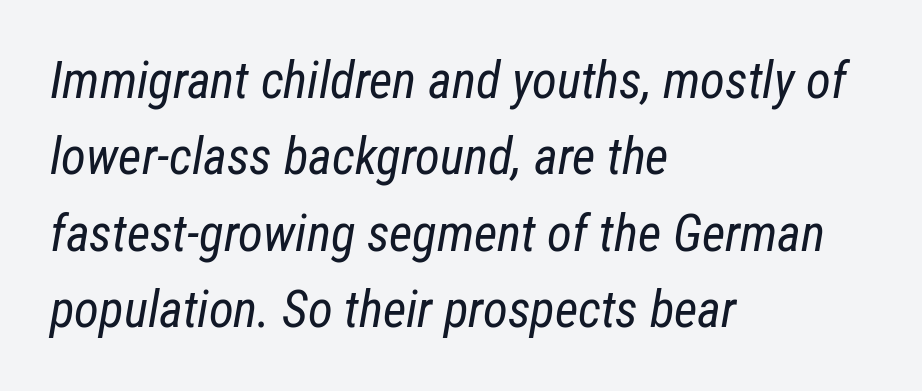
You could not count columns in this text — the font is proportionally spaced. Descenders hang freely into open space. These lines were composed using italics. Layout note: lines flush left. The leading is moderate, giving the passage an even texture. Is the letter spacing exaggerated? No — it looks like the ordinary default.
